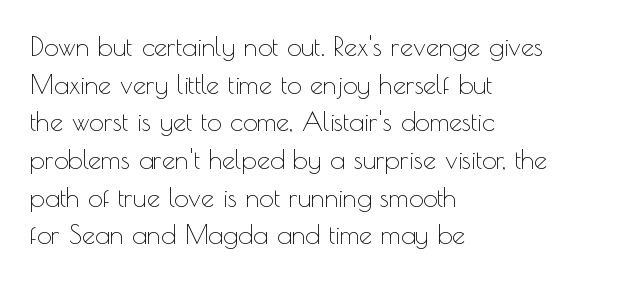
This sample is left-justified, so line endings fall wherever the words run out. Short note: letters normally spaced. These lines were composed using upright roman letters. Nothing heavy about these letters — not bold at all. The glyphs are unaccompanied by any horizontal stroke below them. Quick note: interline space is typical.
